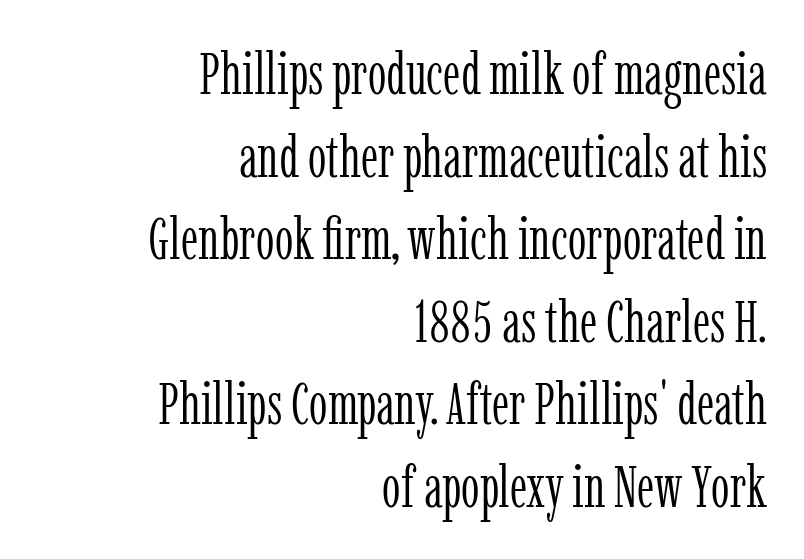
Q: Is the text bold? A: No.
Q: Is the text italic (slanted)? A: No, it is upright.
Q: Is the typeface a serif or a sans-serif typeface? A: Serif.
Q: Is the text underlined? A: No.
Q: How is the paragraph aligned? A: Right-aligned.
Q: Is the spacing between letters normal or unusually wide? A: Normal.
Q: Is the spacing between lines tight, normal or loose? A: Normal.
Q: Width (condensed, normal, or wide)? A: Condensed.
Q: Stroke contrast? A: Low.
Q: x-height? A: Medium.
Q: Monospaced? A: No.
